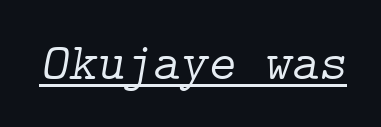
Q: Is the text bold? A: No.
Q: Is the text italic (slanted)? A: Yes, it leans right by about 9 degrees.
Q: Is the typeface a serif or a sans-serif typeface? A: Serif.
Q: Is the text underlined? A: Yes.
Q: Is the spacing between letters normal or unusually wide? A: Normal.
Q: Width (condensed, normal, or wide)? A: Normal.
Q: Stroke contrast? A: Low.
Q: x-height? A: Medium.
